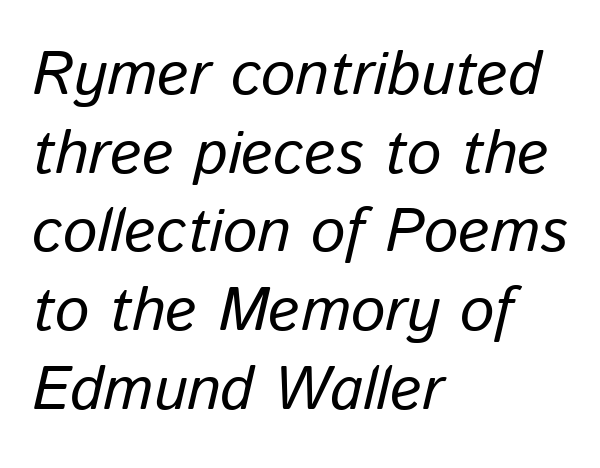
Q: Is the text bold? A: No.
Q: Is the text italic (slanted)? A: Yes, it leans right by about 13 degrees.
Q: Is the text underlined? A: No.
Q: How is the paragraph aligned? A: Left-aligned.
Q: Is the spacing between letters normal or unusually wide? A: Normal.
Q: Is the spacing between lines tight, normal or loose? A: Normal.
Q: Width (condensed, normal, or wide)? A: Normal.
Q: Stroke contrast? A: Low.
Q: x-height? A: Medium.
Q: Monospaced? A: No.
